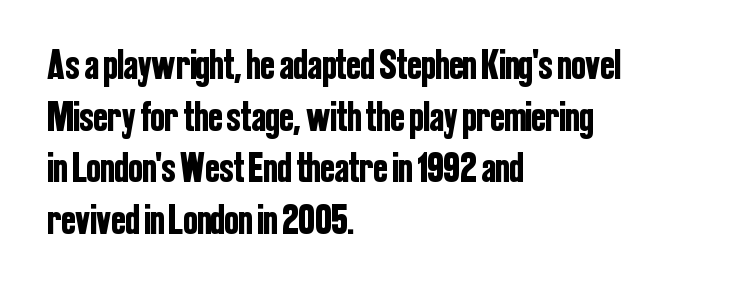
{"serif": "no", "italic": "no", "width": "condensed", "stroke_contrast": "low", "x_height": "medium", "monospaced": "no", "underline": "no", "align": "left", "line_spacing_ratio": 1.23, "letter_spacing": "normal", "letter_spacing_em": 0.0, "glyph_px": 42}
